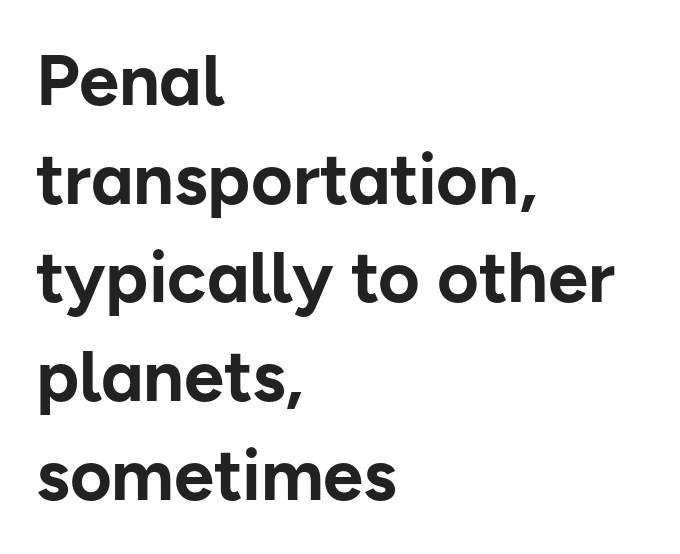
The image shows 72 px bold sans-serif type, upright; set left-aligned, normal line spacing (1.37x), normal letter spacing, not underlined; low stroke contrast and a medium x-height.
